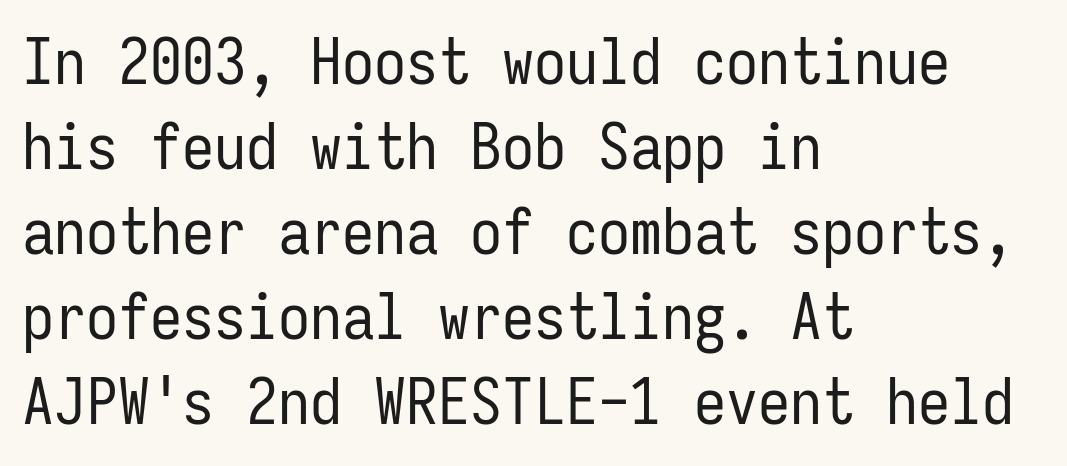
These lines sit exactly where default settings would place them. You can tell it's not italic because the verticals are truly vertical. No word sits above an underline. The font sits on the lighter half of the weight spectrum, regular included.
